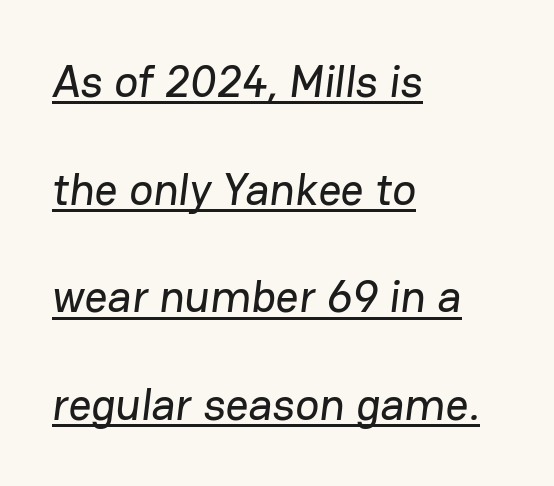
{"serif": "no", "width": "normal", "stroke_contrast": "low", "x_height": "medium", "monospaced": "no", "underline": "yes", "align": "left", "line_spacing": "loose", "line_spacing_ratio": 2.39, "letter_spacing": "normal", "letter_spacing_em": 0.0, "glyph_px": 45}
